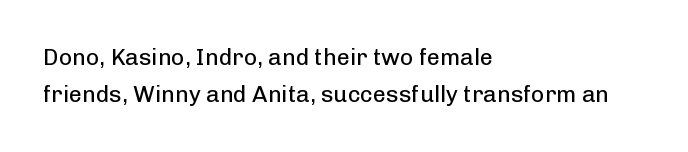
{"italic": "no", "bold": "no", "underline": "no", "align": "left", "line_spacing": "normal", "line_spacing_ratio": 1.62, "letter_spacing": "normal", "letter_spacing_em": 0.0, "glyph_px": 23}
